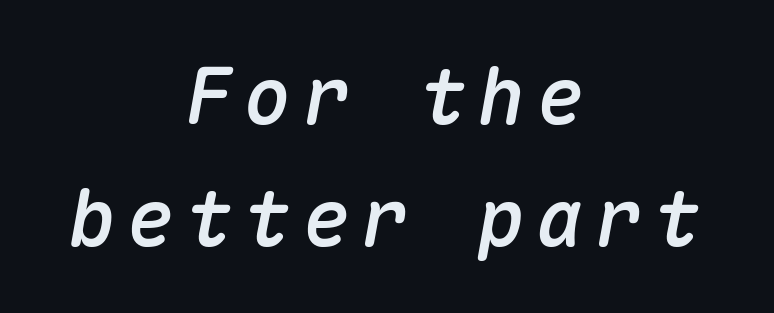
The image shows 79 px text type, italic (leaning right), monospaced; set centered, normal line spacing (1.54x), not underlined; medium stroke contrast and a medium x-height.
